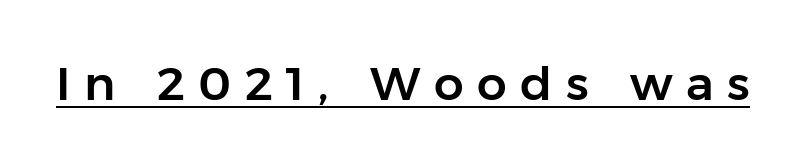
The gaps between neighbouring characters are conspicuously large. Each letter keeps its own natural width here, so spacing adapts to shape. The lettering stays uniformly vertical, giving the passage a roman look. Underlining? Definitely there. Look at the bottom of the vertical strokes: they stop flat, with no serifs.
